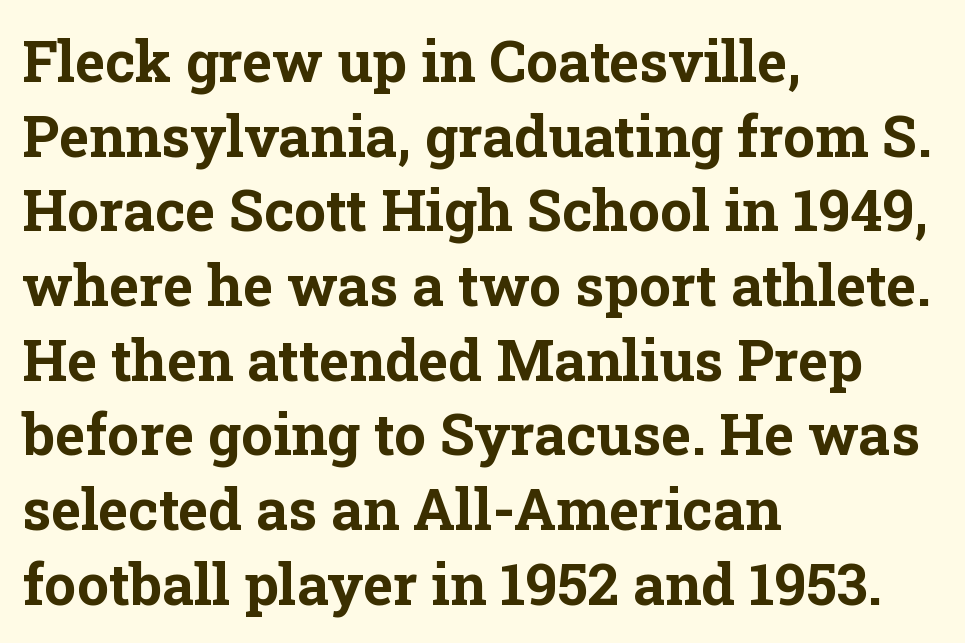
How are the letters spaced? Ordinarily, with no added tracking. The designer left line spacing at the default. This sample has the flowing, uneven cadence of proportional lettering. The foot of each line stays bare and open. These lines are set flush left with a ragged right edge.
